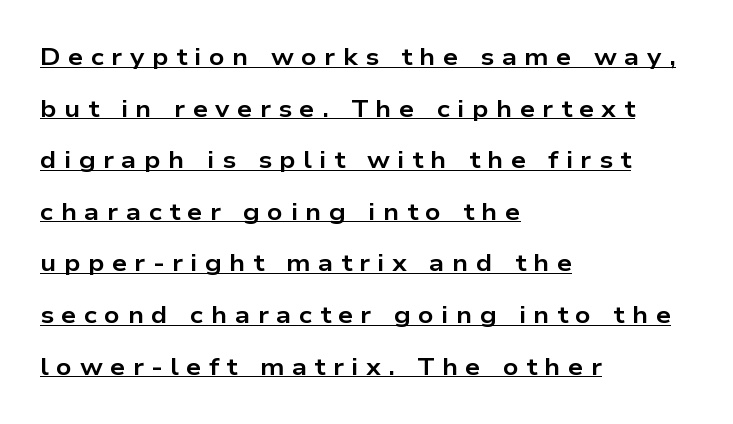
{"italic": "no", "bold": "yes", "underline": "yes", "align": "left", "line_spacing": "loose", "line_spacing_ratio": 2.15, "letter_spacing": "wide", "letter_spacing_em": 0.31, "glyph_px": 24}
